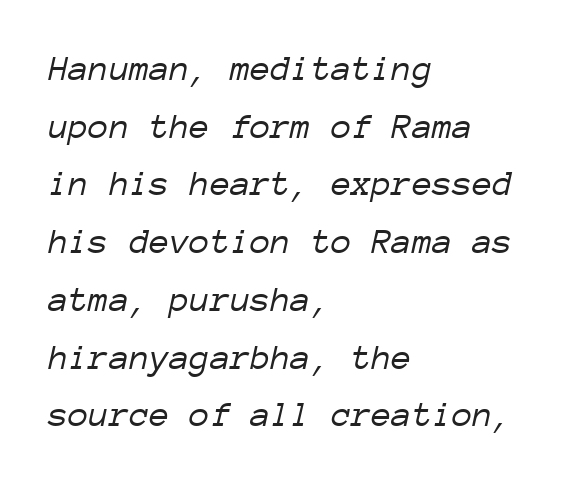
{"italic": "yes", "lean": "right", "slant_degrees": 12, "bold": "no", "weight": "light", "width": "normal", "stroke_contrast": "low", "x_height": "medium", "monospaced": "yes", "underline": "no", "align": "left", "line_spacing": "normal", "line_spacing_ratio": 1.56, "letter_spacing": "normal", "letter_spacing_em": 0.0, "glyph_px": 37}
